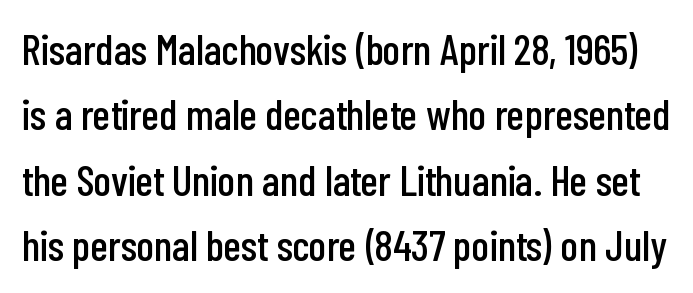
{"serif": "no", "italic": "no", "width": "condensed", "stroke_contrast": "low", "x_height": "medium", "monospaced": "no", "underline": "no", "line_spacing": "normal", "line_spacing_ratio": 1.52, "letter_spacing": "normal", "letter_spacing_em": 0.0, "glyph_px": 43}
